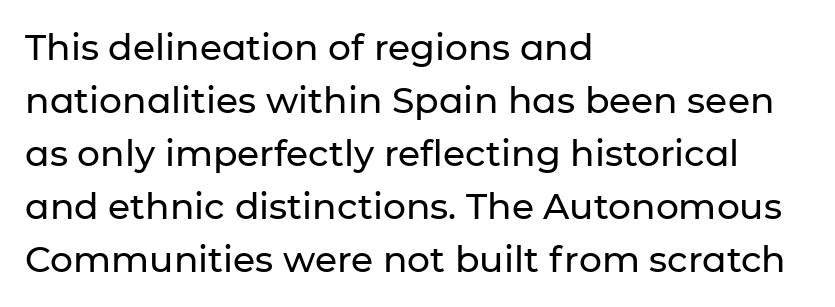
Q: Is the text italic (slanted)? A: No, it is upright.
Q: Is the typeface a serif or a sans-serif typeface? A: Sans-serif.
Q: Is the text underlined? A: No.
Q: How is the paragraph aligned? A: Left-aligned.
Q: Is the spacing between letters normal or unusually wide? A: Normal.
Q: Is the spacing between lines tight, normal or loose? A: Normal.
Q: Width (condensed, normal, or wide)? A: Normal.
Q: Stroke contrast? A: Low.
Q: x-height? A: Medium.
Q: Monospaced? A: No.
